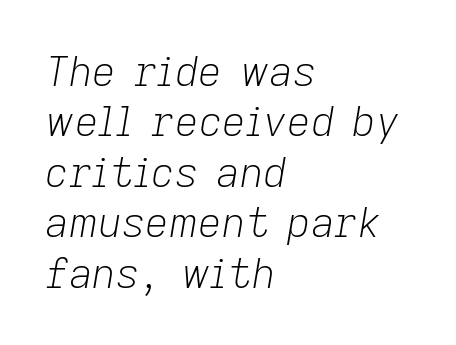
Q: Is the text bold? A: No.
Q: Is the text italic (slanted)? A: Yes, it leans right by about 9 degrees.
Q: Is the text underlined? A: No.
Q: How is the paragraph aligned? A: Left-aligned.
Q: Is the spacing between letters normal or unusually wide? A: Normal.
Q: Width (condensed, normal, or wide)? A: Normal.
Q: Stroke contrast? A: Low.
Q: x-height? A: Medium.
Q: Monospaced? A: No.
